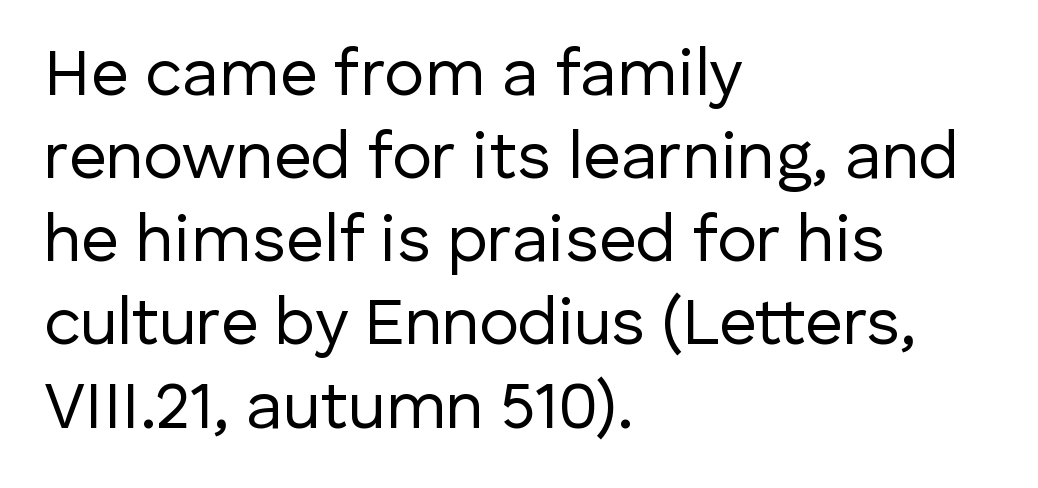
If you measured baseline to baseline, you'd find a middling distance. A classic flush-left, rag-right setting is used for this passage. Glyph-to-glyph distance matches everyday printed text. The specimen reads as upright at a glance. Grotesque or geometric, the face here clearly has no serifs. These lines are rendered in a variable-pitch font.
